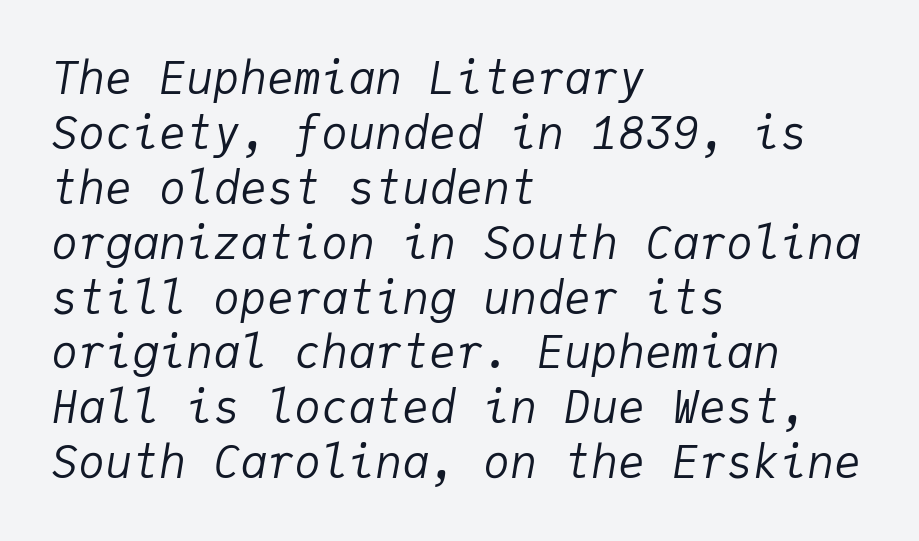
The rendering applies a slant to the glyphs. What stands out about the letter spacing? Nothing — it is the standard amount. The setting favours the left margin, as ordinary paragraphs usually do. Quick note: underline off. Heaviness? Minimal to ordinary, like unemphasized prose.
